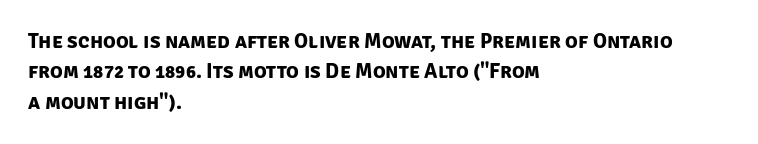
Q: Is the text bold? A: Yes.
Q: Is the text underlined? A: No.
Q: How is the paragraph aligned? A: Left-aligned.
Q: Is the spacing between letters normal or unusually wide? A: Normal.
Q: Is the spacing between lines tight, normal or loose? A: Normal.
